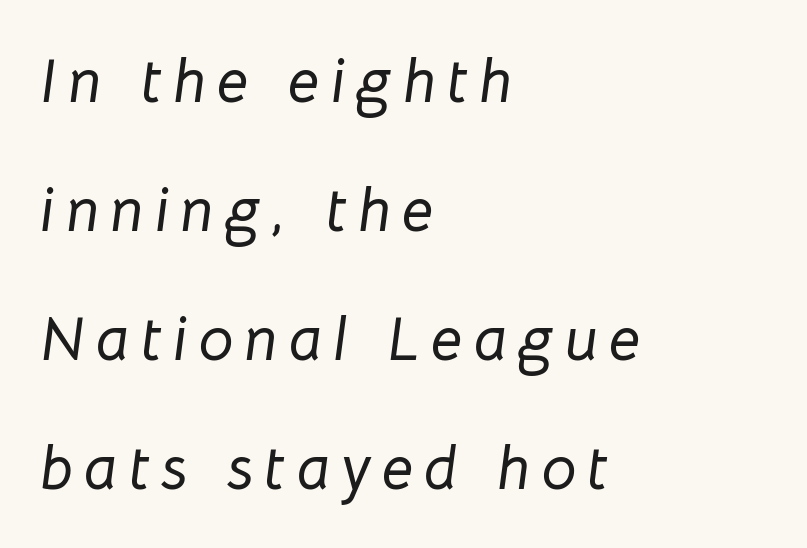
Underlining? Definitely not there. A classic flush-left, rag-right setting is used for this passage. Each new line begins a long way beneath the previous one. Italic? Definitely — the glyphs are oblique. These lines are rendered in a variable-pitch font.
